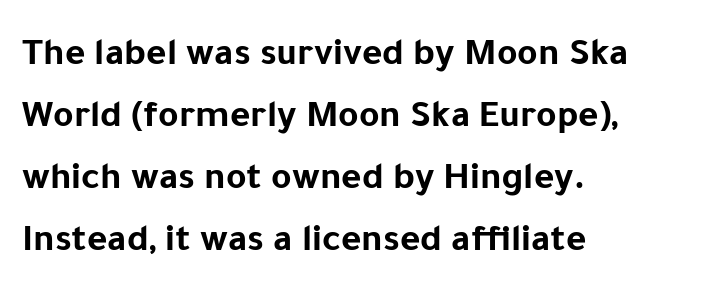
What stands out about the letter spacing? Nothing — it is the standard amount. The rendering shows plain stroke endings on the letterforms — a sans-serif design. Notice how the stems are strictly vertical — no italics here. Notice how thick the strokes are: this is what a full bold looks like. The space between consecutive lines is moderate.
